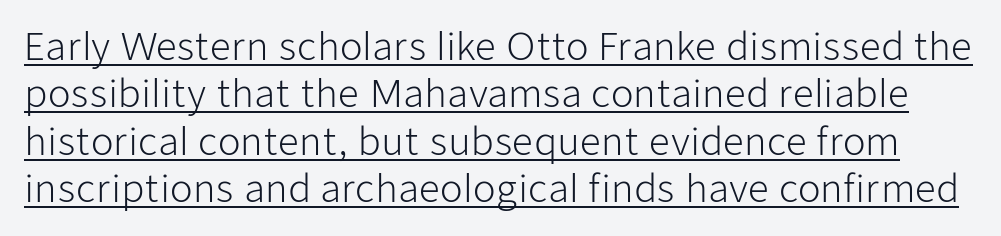
Q: Is the text bold? A: No.
Q: Is the text italic (slanted)? A: No, it is upright.
Q: Is the typeface a serif or a sans-serif typeface? A: Sans-serif.
Q: Is the text underlined? A: Yes.
Q: Is the spacing between letters normal or unusually wide? A: Normal.
Q: Is the spacing between lines tight, normal or loose? A: Normal.
Q: Width (condensed, normal, or wide)? A: Normal.
Q: Stroke contrast? A: Low.
Q: x-height? A: Medium.
Q: Monospaced? A: No.
